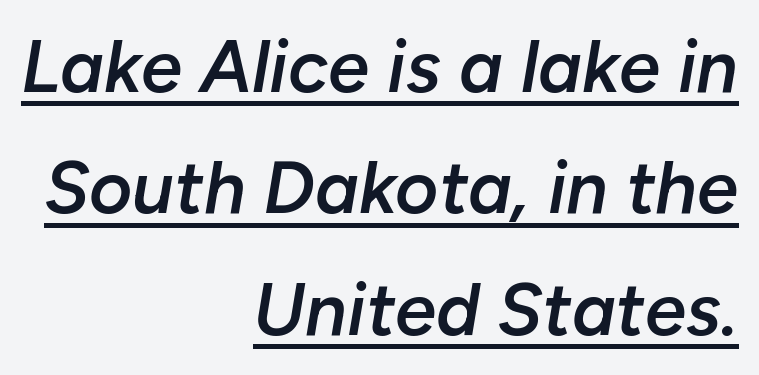
Posture: slanted. Honestly, the underline is the first thing you notice here. The passage shown is semibold, sitting just below true bold. The horizontal fit of the characters is conventional and even. This sample is right-justified, so line beginnings fall wherever the words allow. Each letter keeps its own natural width here, so spacing adapts to shape.
